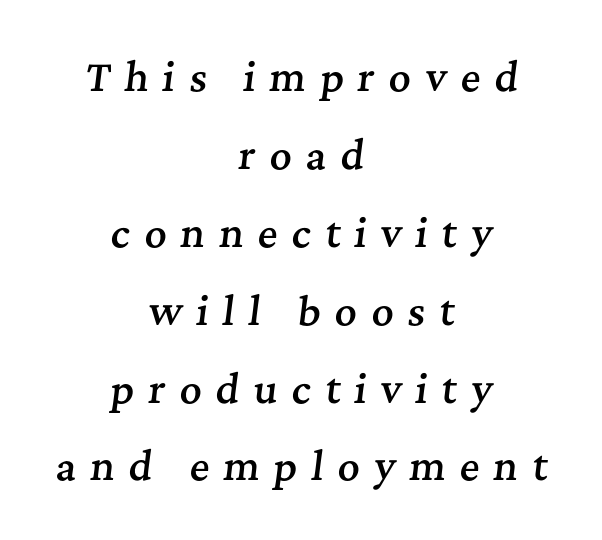
Q: Is the text bold? A: Semi-bold.
Q: Is the text italic (slanted)? A: Yes, it leans right by about 7 degrees.
Q: Is the typeface a serif or a sans-serif typeface? A: Serif.
Q: Is the text underlined? A: No.
Q: How is the paragraph aligned? A: Centered.
Q: Is the spacing between letters normal or unusually wide? A: Unusually wide.
Q: Is the spacing between lines tight, normal or loose? A: Loose.
Q: Width (condensed, normal, or wide)? A: Normal.
Q: Stroke contrast? A: Medium.
Q: x-height? A: Medium.
Q: Monospaced? A: No.
